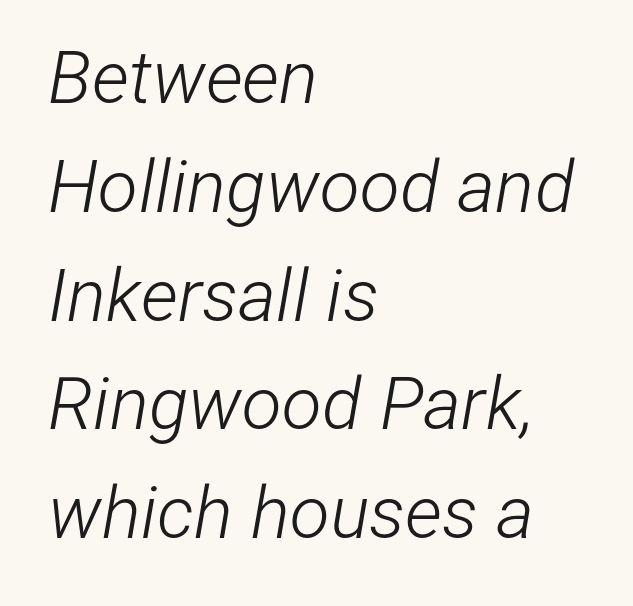
Q: Is the text bold? A: No.
Q: Is the text italic (slanted)? A: Yes, it leans right by about 12 degrees.
Q: Is the text underlined? A: No.
Q: How is the paragraph aligned? A: Left-aligned.
Q: Is the spacing between letters normal or unusually wide? A: Normal.
Q: Is the spacing between lines tight, normal or loose? A: Normal.
Q: Width (condensed, normal, or wide)? A: Condensed.
Q: Stroke contrast? A: Low.
Q: x-height? A: Medium.
Q: Monospaced? A: No.
